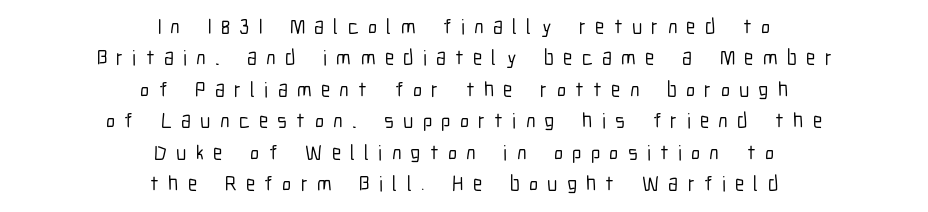
Q: Is the text italic (slanted)? A: No, it is upright.
Q: Is the text underlined? A: No.
Q: How is the paragraph aligned? A: Centered.
Q: Is the spacing between letters normal or unusually wide? A: Unusually wide.
Q: Is the spacing between lines tight, normal or loose? A: Normal.
